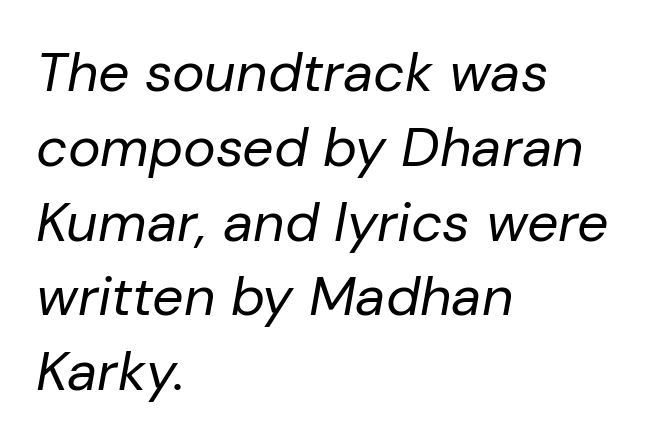
Q: Is the text bold? A: No.
Q: Is the text italic (slanted)? A: Yes, it leans right by about 10 degrees.
Q: Is the text underlined? A: No.
Q: How is the paragraph aligned? A: Left-aligned.
Q: Is the spacing between letters normal or unusually wide? A: Normal.
Q: Is the spacing between lines tight, normal or loose? A: Normal.
Q: Width (condensed, normal, or wide)? A: Normal.
Q: Stroke contrast? A: Low.
Q: x-height? A: Medium.
Q: Monospaced? A: No.
